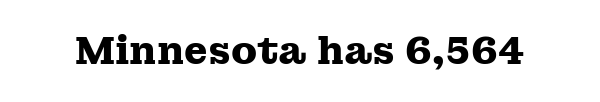
No word sits above an underline. The characters display serif detailing at their extremities. The rendering uses a bold face; every stroke is thick and dark. There is no visible air inserted between adjacent glyphs.
